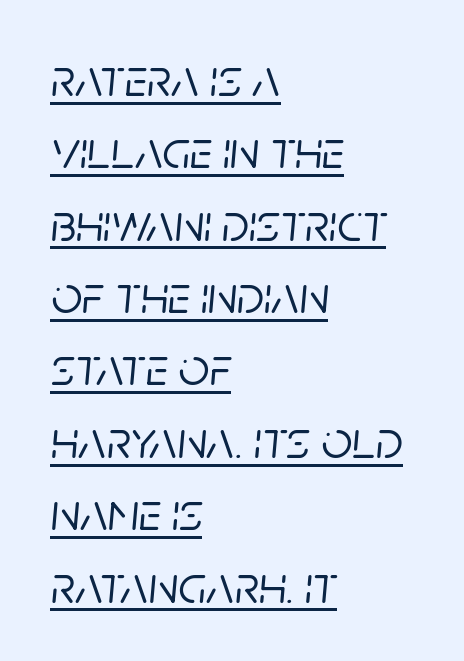
The image shows 54 px text type, italic (leaning right); set left-aligned, normal line spacing (1.34x), normal letter spacing, underlined; low stroke contrast and a large x-height.
